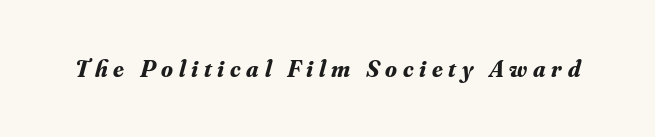
The image shows 24 px bold type, italic (leaning right); set unusually wide letter spacing (+0.24 em), not underlined.
